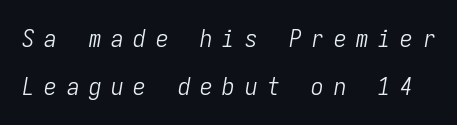
{"italic": "yes", "lean": "right", "slant_degrees": 9, "bold": "no", "underline": "no", "line_spacing": "loose", "line_spacing_ratio": 1.91, "letter_spacing": "wide", "letter_spacing_em": 0.39, "glyph_px": 25}
